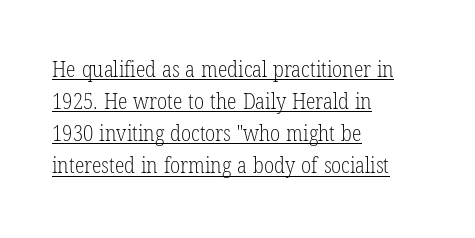
{"italic": "no", "bold": "no", "underline": "yes", "align": "left", "line_spacing": "normal", "line_spacing_ratio": 1.46, "letter_spacing": "normal", "letter_spacing_em": 0.0, "glyph_px": 22}
